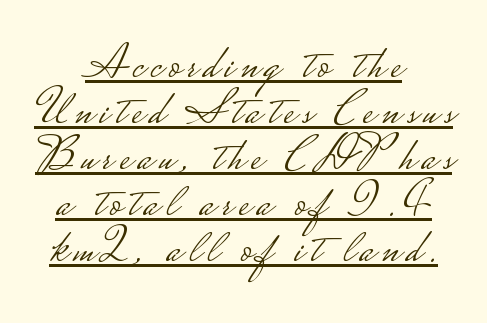
{"serif": "no", "bold": "no", "weight": "light", "width": "wide", "stroke_contrast": "low", "monospaced": "no", "underline": "yes", "align": "center", "line_spacing": "tight", "line_spacing_ratio": 0.96, "glyph_px": 48}
